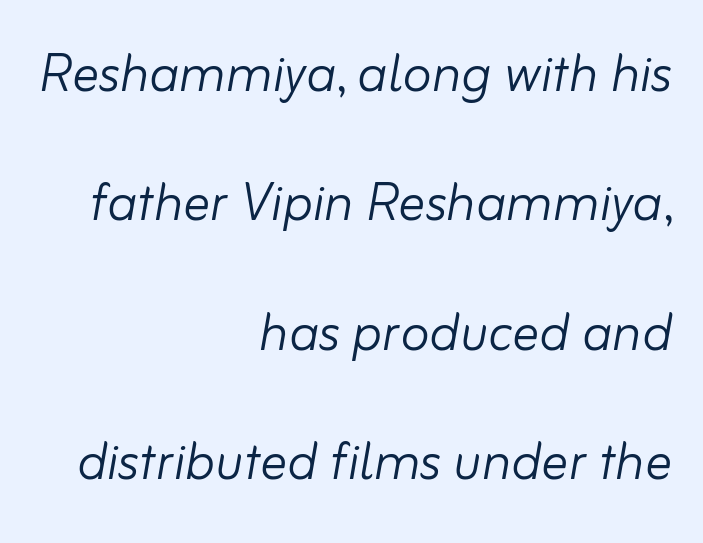
The image shows 67 px light type, italic (leaning right); set right-aligned, loose line spacing (1.93x), normal letter spacing, not underlined; low stroke contrast and a small x-height.
